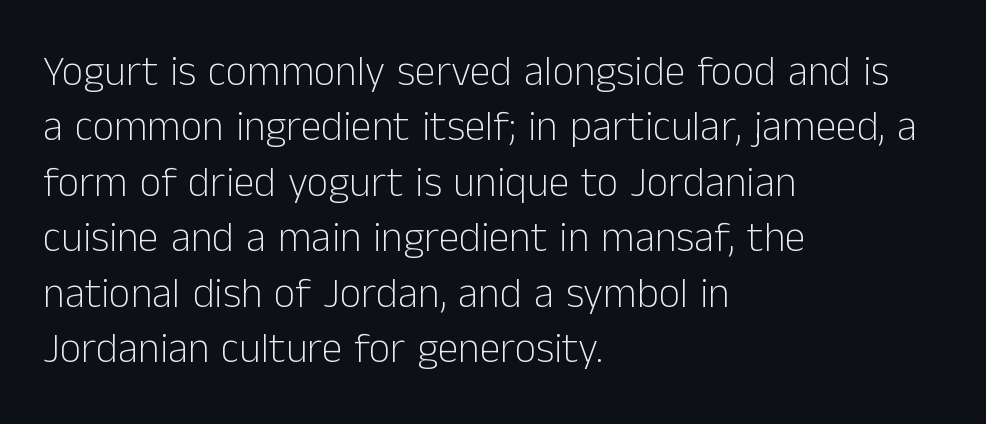
Rendered with straight, roman letterforms. The lines sit at an ordinary, default distance from one another. No word sits above an underline. Compared with typical body copy, the letter spacing here is the same. The weight tops out at a normal text grade.
